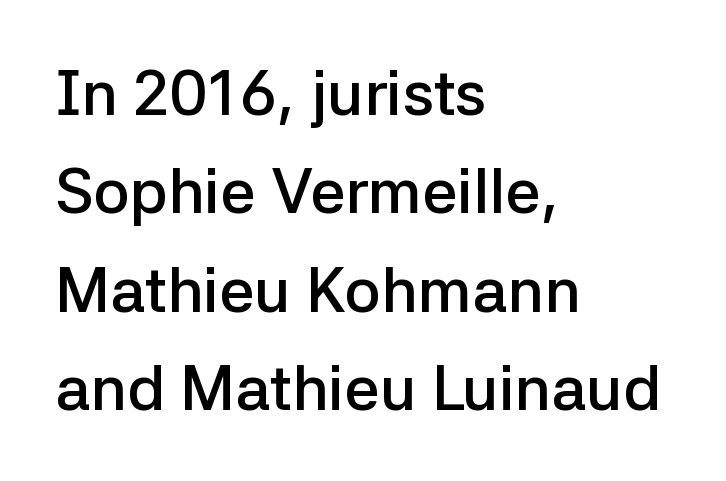
The image shows 63 px semibold sans-serif type, upright; set left-aligned, normal line spacing (1.56x), normal letter spacing, not underlined; low stroke contrast and a medium x-height.
